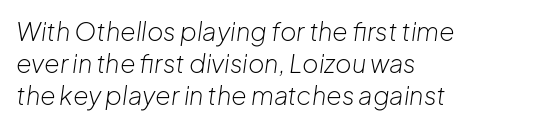
Q: Is the text bold? A: No.
Q: Is the text italic (slanted)? A: Yes, it leans right by about 8 degrees.
Q: Is the text underlined? A: No.
Q: How is the paragraph aligned? A: Left-aligned.
Q: Is the spacing between letters normal or unusually wide? A: Normal.
Q: Is the spacing between lines tight, normal or loose? A: Normal.
